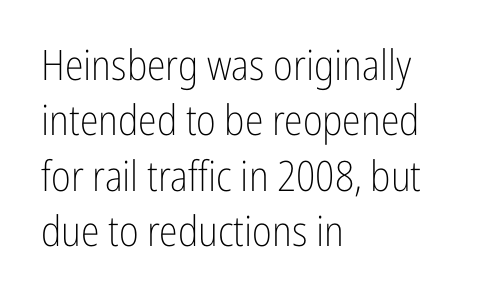
Q: Is the text bold? A: No.
Q: Is the text italic (slanted)? A: No, it is upright.
Q: Is the typeface a serif or a sans-serif typeface? A: Sans-serif.
Q: Is the text underlined? A: No.
Q: How is the paragraph aligned? A: Left-aligned.
Q: Is the spacing between letters normal or unusually wide? A: Normal.
Q: Is the spacing between lines tight, normal or loose? A: Normal.
Q: Width (condensed, normal, or wide)? A: Condensed.
Q: Stroke contrast? A: Low.
Q: x-height? A: Medium.
Q: Monospaced? A: No.
